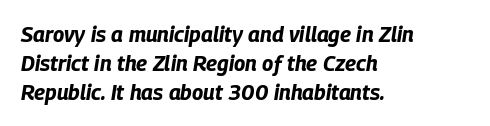
The lines sit at an ordinary, default distance from one another. How are the letters spaced? Ordinarily, with no added tracking. The ragged edge is on the right, which tells us the setting is flush left. The font is running at its bold setting. Descenders hang freely into open space.
